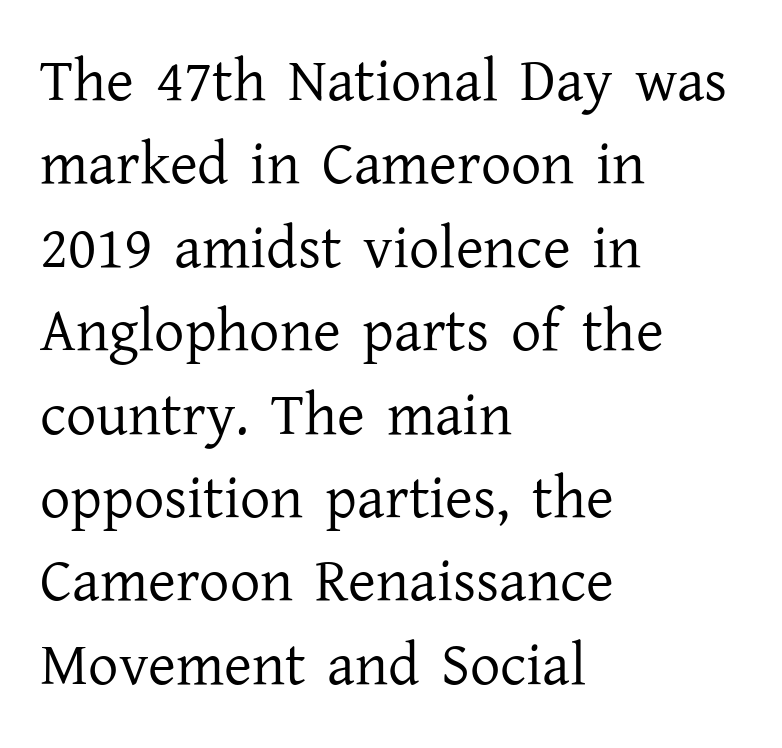
Q: Is the text bold? A: No.
Q: Is the text italic (slanted)? A: No, it is upright.
Q: Is the typeface a serif or a sans-serif typeface? A: Serif.
Q: Is the text underlined? A: No.
Q: How is the paragraph aligned? A: Left-aligned.
Q: Is the spacing between letters normal or unusually wide? A: Normal.
Q: Is the spacing between lines tight, normal or loose? A: Normal.
Q: Width (condensed, normal, or wide)? A: Normal.
Q: Stroke contrast? A: Low.
Q: x-height? A: Medium.
Q: Monospaced? A: No.
